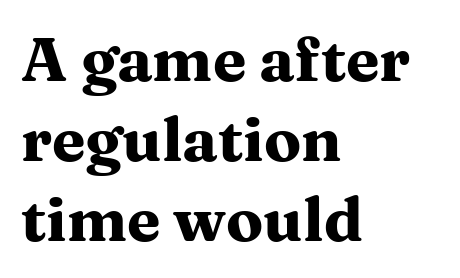
{"serif": "yes", "italic": "no", "bold": "yes", "weight": "heavy", "width": "wide", "stroke_contrast": "medium", "x_height": "medium", "monospaced": "no", "underline": "no", "align": "left", "line_spacing": "normal", "line_spacing_ratio": 1.31, "letter_spacing": "normal", "letter_spacing_em": 0.0, "glyph_px": 61}
